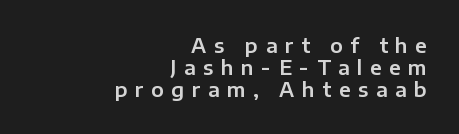
{"italic": "no", "underline": "no", "align": "right", "line_spacing": "tight", "line_spacing_ratio": 1.09, "letter_spacing": "wide", "letter_spacing_em": 0.38, "glyph_px": 20}
